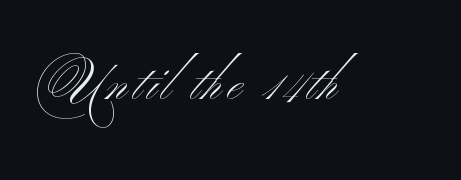
The image shows 51 px light, wide sans-serif type; set not underlined; medium stroke contrast and a small x-height.
